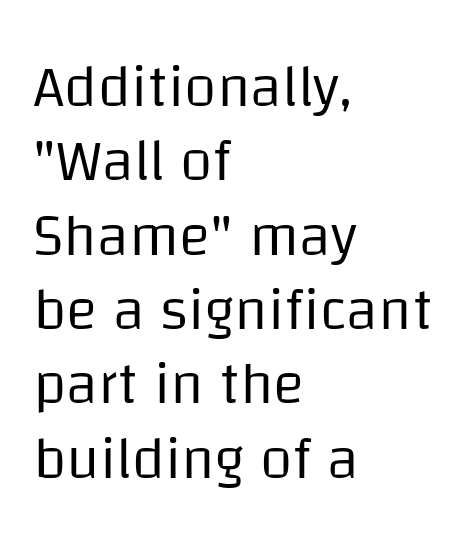
The image shows 59 px regular-weight sans-serif type, upright; set left-aligned, normal line spacing (1.26x), normal letter spacing, not underlined; low stroke contrast and a large x-height.
